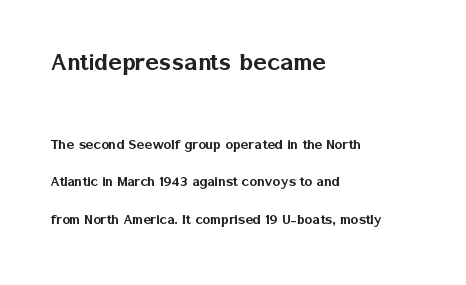
Q: Is the text italic (slanted)? A: No, it is upright.
Q: Is the typeface a serif or a sans-serif typeface? A: Sans-serif.
Q: Is the text underlined? A: No.
Q: How is the paragraph aligned? A: Left-aligned.
Q: Is the spacing between letters normal or unusually wide? A: Normal.
Q: Is the spacing between lines tight, normal or loose? A: Loose.
Q: Which block of text is set in a larger size, the first (top) or the second (bottom)? A: The first (top) one.
Q: Width (condensed, normal, or wide)? A: Normal.
Q: Stroke contrast? A: Low.
Q: x-height? A: Medium.
Q: Monospaced? A: No.
